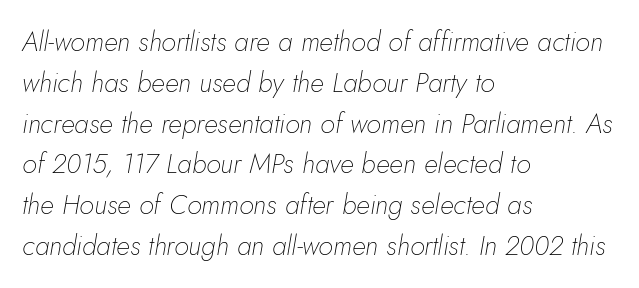
The image shows 27 px text type, italic (leaning right); set left-aligned, normal line spacing (1.51x), normal letter spacing, not underlined.
